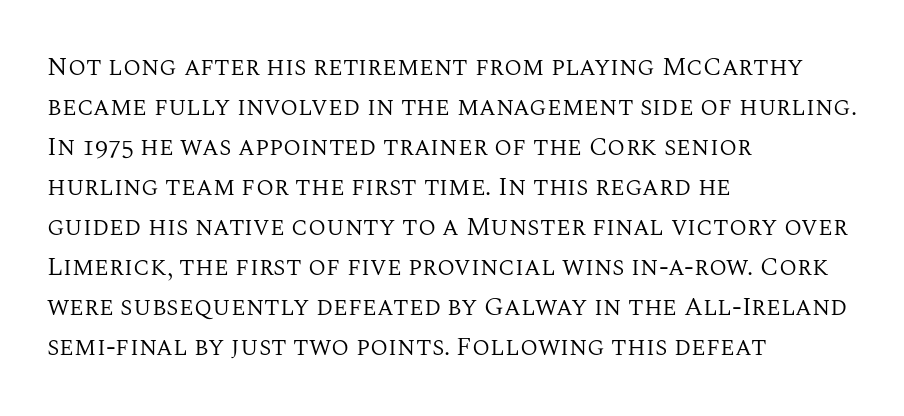
{"italic": "no", "bold": "no", "underline": "no", "align": "left", "line_spacing": "normal", "line_spacing_ratio": 1.54, "letter_spacing": "normal", "letter_spacing_em": 0.0, "glyph_px": 26}
